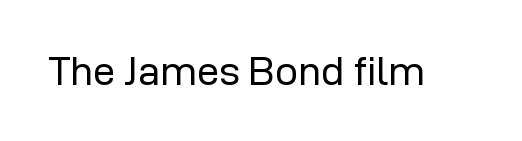
{"serif": "no", "italic": "no", "bold": "no", "weight": "regular", "width": "normal", "stroke_contrast": "low", "x_height": "medium", "monospaced": "no", "underline": "no", "letter_spacing": "normal", "letter_spacing_em": 0.0, "glyph_px": 40}
